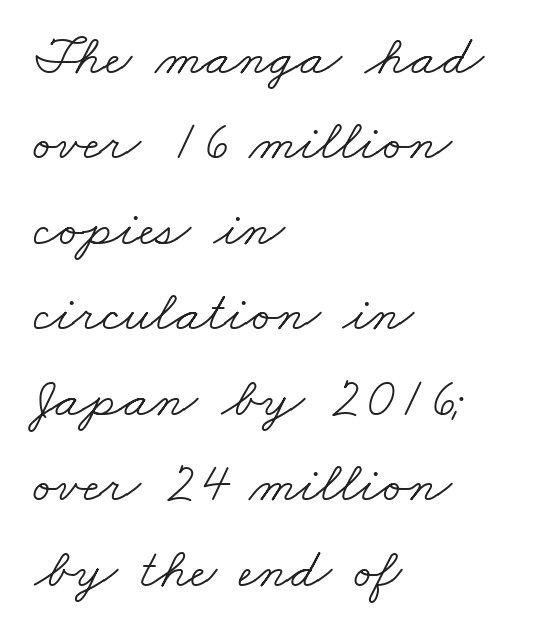
Q: Is the text bold? A: No.
Q: Is the typeface a serif or a sans-serif typeface? A: Serif.
Q: Is the text underlined? A: No.
Q: How is the paragraph aligned? A: Left-aligned.
Q: Is the spacing between letters normal or unusually wide? A: Normal.
Q: Is the spacing between lines tight, normal or loose? A: Normal.
Q: Width (condensed, normal, or wide)? A: Wide.
Q: Stroke contrast? A: Low.
Q: x-height? A: Small.
Q: Monospaced? A: No.
